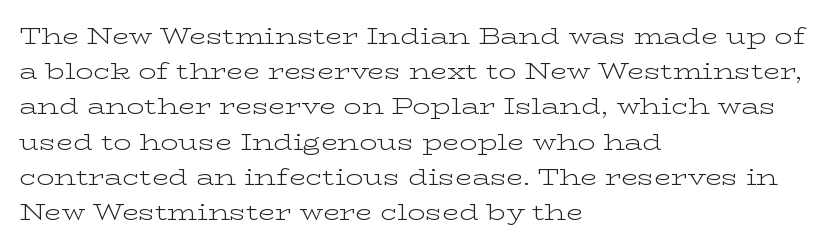
Q: Is the text bold? A: No.
Q: Is the text italic (slanted)? A: No, it is upright.
Q: Is the text underlined? A: No.
Q: How is the paragraph aligned? A: Left-aligned.
Q: Is the spacing between letters normal or unusually wide? A: Normal.
Q: Is the spacing between lines tight, normal or loose? A: Normal.
